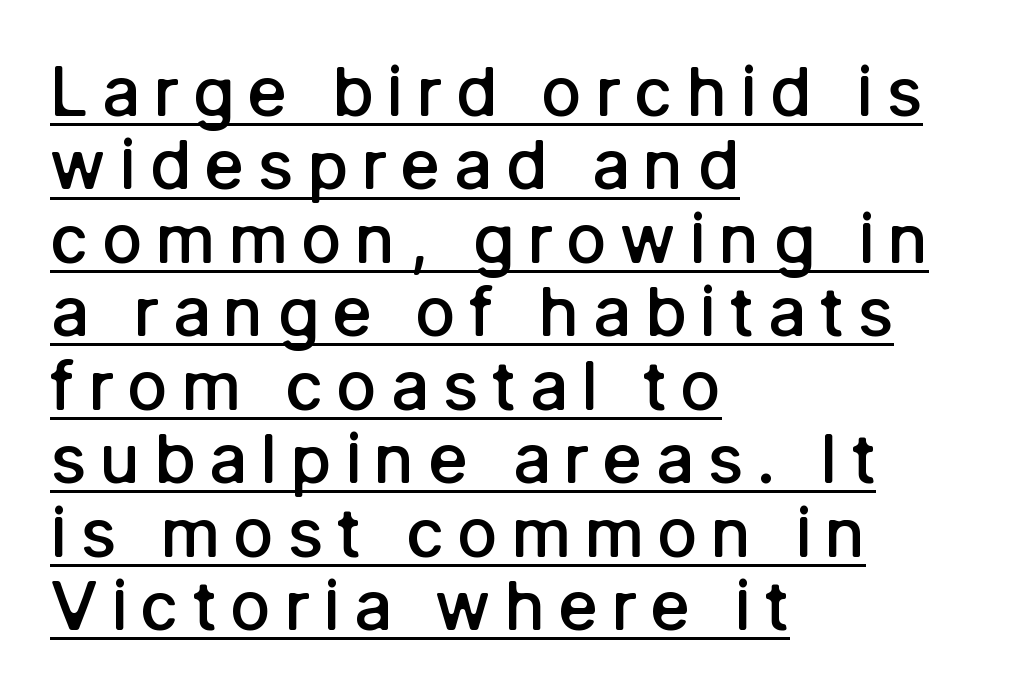
Does the type have serifs? No, each stem ends abruptly. The leading is snug, giving the passage a crowded texture. This sample has the flowing, uneven cadence of proportional lettering. Stems and bowls a touch heavier than normal — semibold. The lines in this sample share a left origin and differ only in where they stop.
